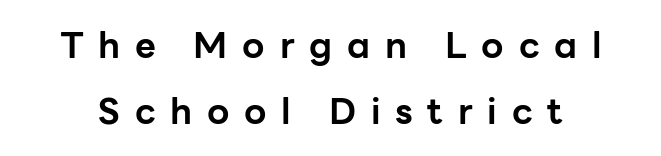
{"serif": "no", "italic": "no", "bold": "yes", "weight": "bold", "width": "normal", "stroke_contrast": "low", "x_height": "medium", "monospaced": "no", "underline": "no", "line_spacing_ratio": 1.83, "letter_spacing": "wide", "letter_spacing_em": 0.41, "glyph_px": 36}
